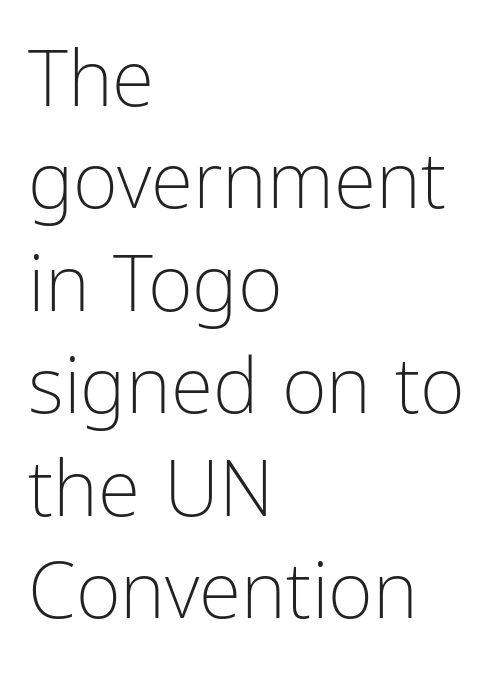
The image shows 77 px light, condensed sans-serif type, upright; set left-aligned, normal line spacing (1.33x), normal letter spacing, not underlined; low stroke contrast and a medium x-height.
